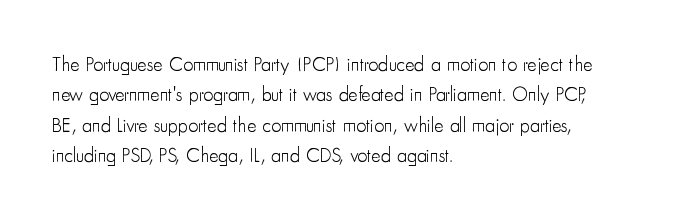
The typesetting does not lean heavy: it is not bold. Words appear dense and cohesive because spacing is normal. Every character sits straight up, as roman type does. What's the leading like? Ordinary, nothing unusual. Glance below the letters and you will spot only blank space.
